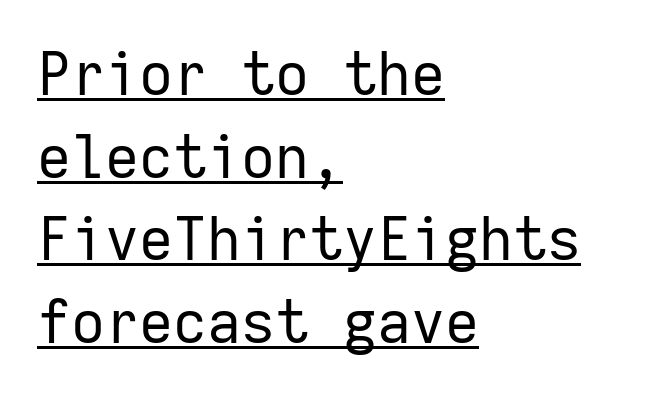
This sample carries an underscore along the baseline area. The rendering uses typewriter-style spacing with identical character cells. Honestly, the row spacing looks completely unremarkable. No feet cap the strokes, marking this as sans-serif type. Line beginnings align vertically; line endings do not. Compared with a typical body face, this is equally light or lighter still.
